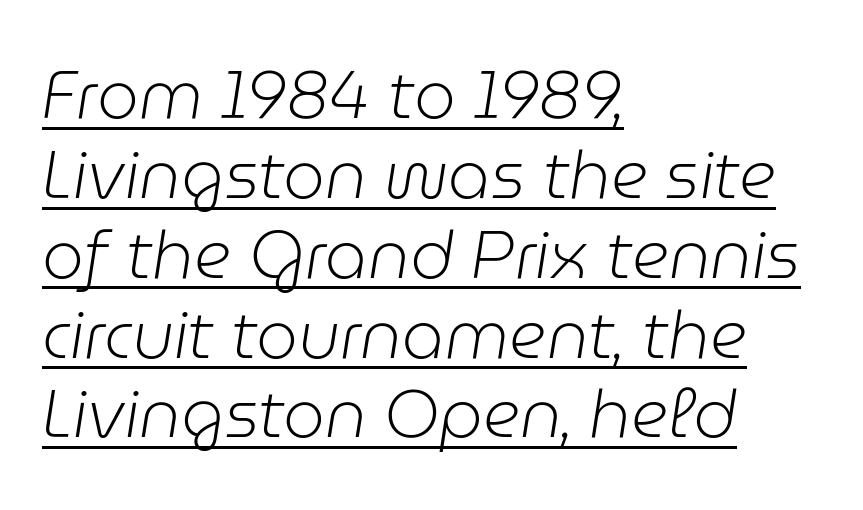
Left-aligned paragraph, ragged on the right. Descenders here cross a horizontal rule under the line. Notice how the stems are inclined rather than vertical — that's the hallmark of italics. This sample has the flowing, uneven cadence of proportional lettering.
